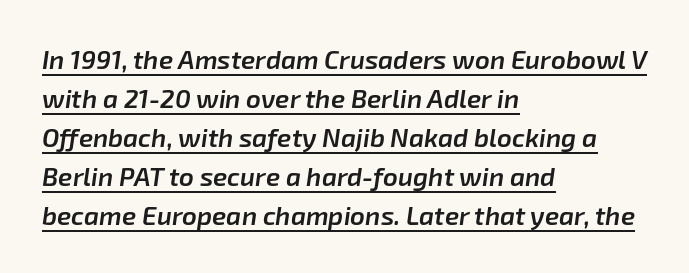
Q: Is the text bold? A: Semi-bold.
Q: Is the text italic (slanted)? A: Yes, it leans right by about 8 degrees.
Q: Is the text underlined? A: Yes.
Q: How is the paragraph aligned? A: Left-aligned.
Q: Is the spacing between letters normal or unusually wide? A: Normal.
Q: Is the spacing between lines tight, normal or loose? A: Normal.
